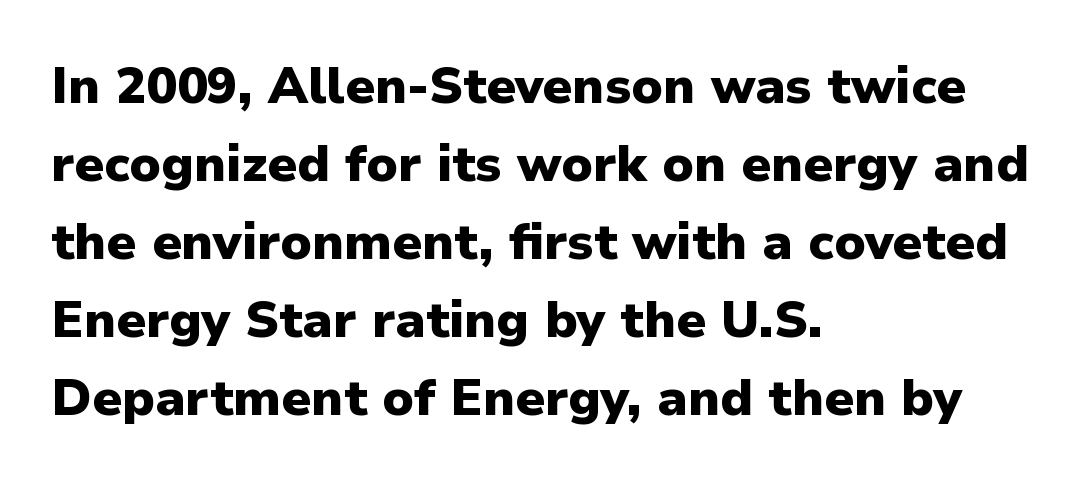
{"serif": "no", "italic": "no", "bold": "yes", "weight": "heavy", "width": "normal", "stroke_contrast": "low", "x_height": "medium", "monospaced": "no", "underline": "no", "align": "left", "line_spacing": "normal", "line_spacing_ratio": 1.53, "letter_spacing": "normal", "letter_spacing_em": 0.0, "glyph_px": 51}
